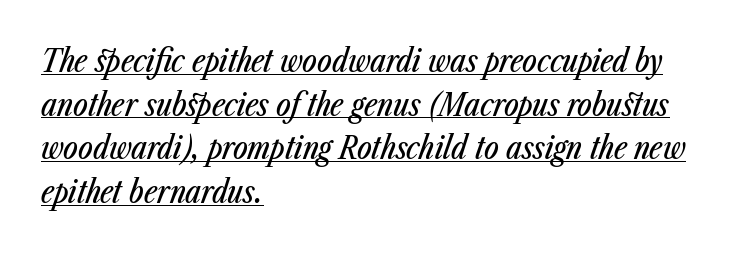
The image shows 31 px condensed type, italic (leaning right); set left-aligned, normal line spacing (1.41x), normal letter spacing, underlined; low stroke contrast and a medium x-height.
